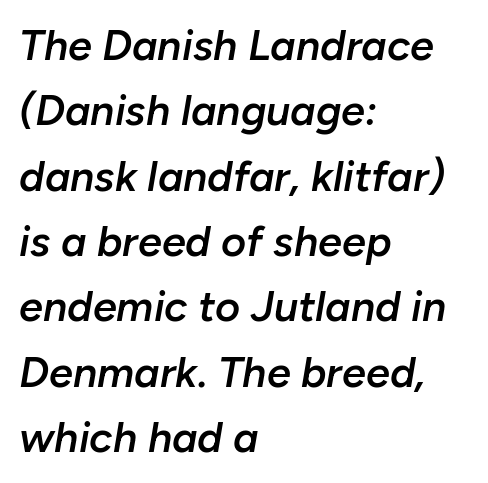
The image shows 43 px semibold type, italic (leaning right); set left-aligned, normal line spacing (1.52x), normal letter spacing, not underlined; low stroke contrast and a medium x-height.
